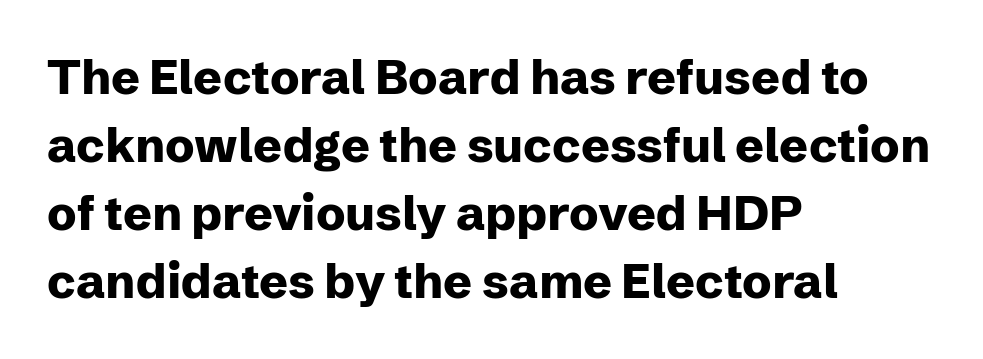
The image shows 48 px heavy sans-serif type, upright; set left-aligned, normal line spacing (1.42x), normal letter spacing, not underlined; low stroke contrast and a medium x-height.
